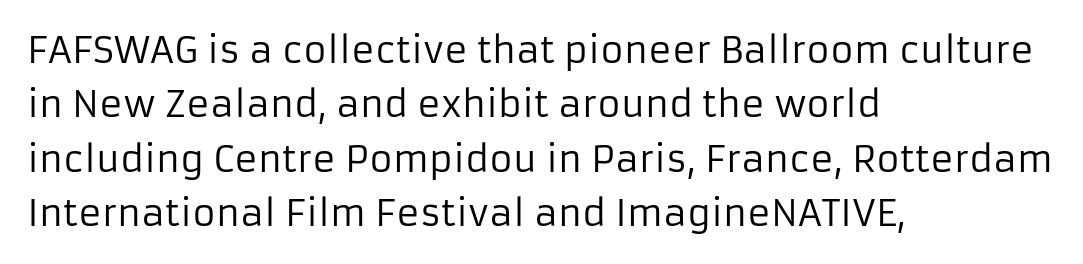
The image shows 36 px regular-weight sans-serif type, upright; set left-aligned, normal line spacing (1.51x), normal letter spacing, not underlined; low stroke contrast and a medium x-height.
